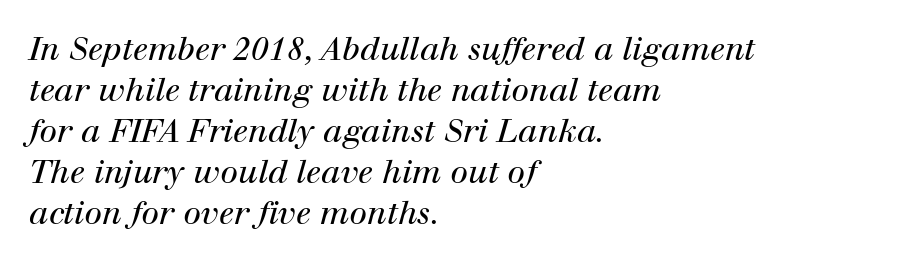
Q: Is the text bold? A: No.
Q: Is the text italic (slanted)? A: Yes, it leans right by about 12 degrees.
Q: Is the typeface a serif or a sans-serif typeface? A: Serif.
Q: Is the text underlined? A: No.
Q: How is the paragraph aligned? A: Left-aligned.
Q: Is the spacing between letters normal or unusually wide? A: Normal.
Q: Is the spacing between lines tight, normal or loose? A: Normal.
Q: Width (condensed, normal, or wide)? A: Normal.
Q: Stroke contrast? A: High.
Q: x-height? A: Medium.
Q: Monospaced? A: No.
